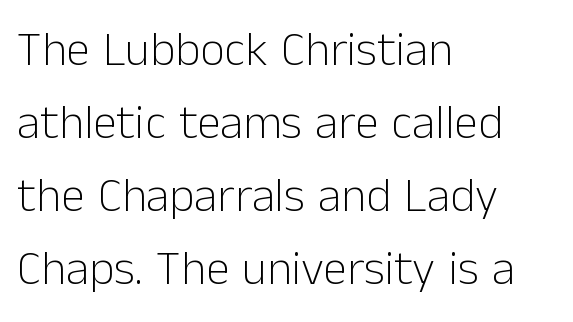
{"serif": "no", "italic": "no", "bold": "no", "weight": "light", "width": "normal", "stroke_contrast": "low", "x_height": "medium", "monospaced": "no", "underline": "no", "align": "left", "line_spacing": "normal", "line_spacing_ratio": 1.52, "letter_spacing": "normal", "letter_spacing_em": 0.0, "glyph_px": 48}
